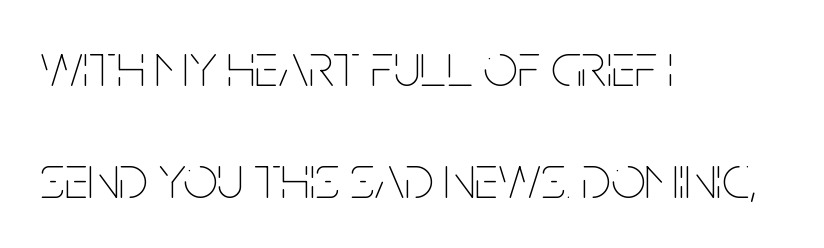
{"italic": "no", "bold": "no", "weight": "thin", "width": "condensed", "stroke_contrast": "low", "x_height": "large", "monospaced": "no", "underline": "no", "align": "left", "line_spacing_ratio": 1.83, "letter_spacing": "normal", "letter_spacing_em": 0.0, "glyph_px": 61}
